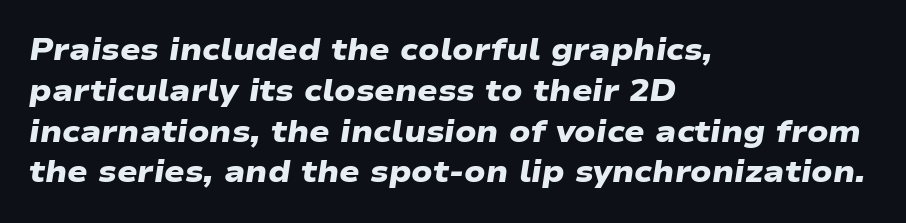
{"serif": "no", "bold": "yes", "weight": "heavy", "width": "wide", "stroke_contrast": "low", "x_height": "medium", "monospaced": "no", "underline": "no", "align": "left", "line_spacing": "normal", "line_spacing_ratio": 1.36, "letter_spacing": "normal", "letter_spacing_em": 0.0, "glyph_px": 30}
